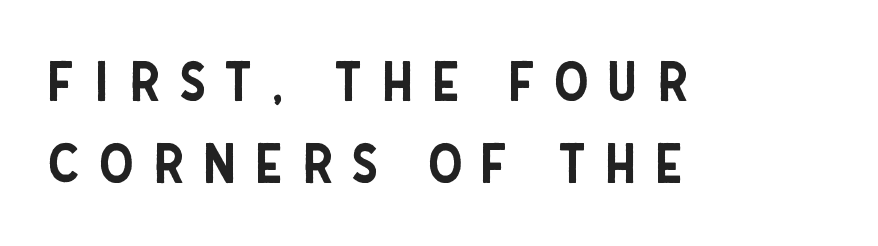
Q: Is the text italic (slanted)? A: No, it is upright.
Q: Is the typeface a serif or a sans-serif typeface? A: Sans-serif.
Q: Is the text underlined? A: No.
Q: How is the paragraph aligned? A: Left-aligned.
Q: Is the spacing between letters normal or unusually wide? A: Unusually wide.
Q: Is the spacing between lines tight, normal or loose? A: Normal.
Q: Width (condensed, normal, or wide)? A: Condensed.
Q: Stroke contrast? A: Low.
Q: x-height? A: Large.
Q: Monospaced? A: No.
